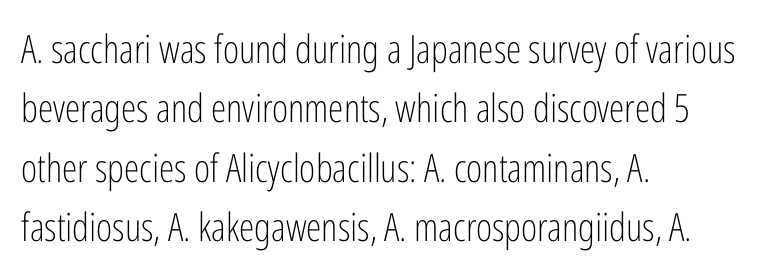
{"serif": "no", "italic": "no", "bold": "no", "weight": "light", "width": "condensed", "stroke_contrast": "low", "x_height": "medium", "monospaced": "no", "underline": "no", "align": "left", "line_spacing": "normal", "line_spacing_ratio": 1.52, "letter_spacing": "normal", "letter_spacing_em": 0.0, "glyph_px": 39}
